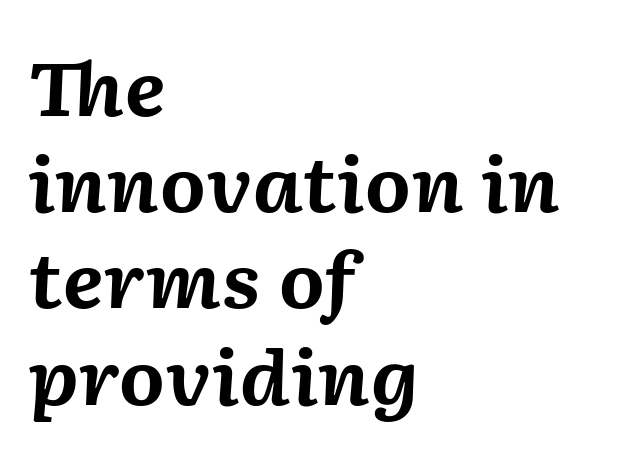
Regarding leading, the lines here are spaced in the standard way. The axis of the letterforms is tilted away from vertical. Short note: letters normally spaced. The words here are not underlined. Casual observation: everything's shoved over to the left.
